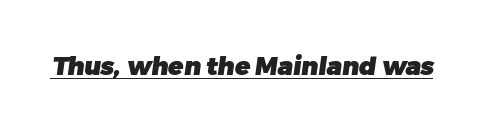
{"bold": "yes", "underline": "yes", "letter_spacing": "normal", "letter_spacing_em": 0.0, "glyph_px": 25}
